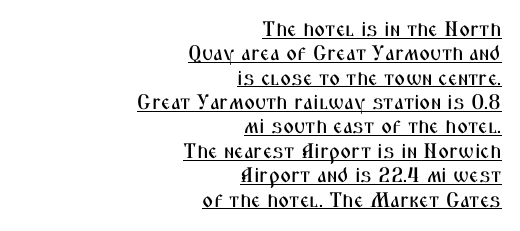
Q: Is the text italic (slanted)? A: No, it is upright.
Q: Is the text underlined? A: Yes.
Q: How is the paragraph aligned? A: Right-aligned.
Q: Is the spacing between letters normal or unusually wide? A: Normal.
